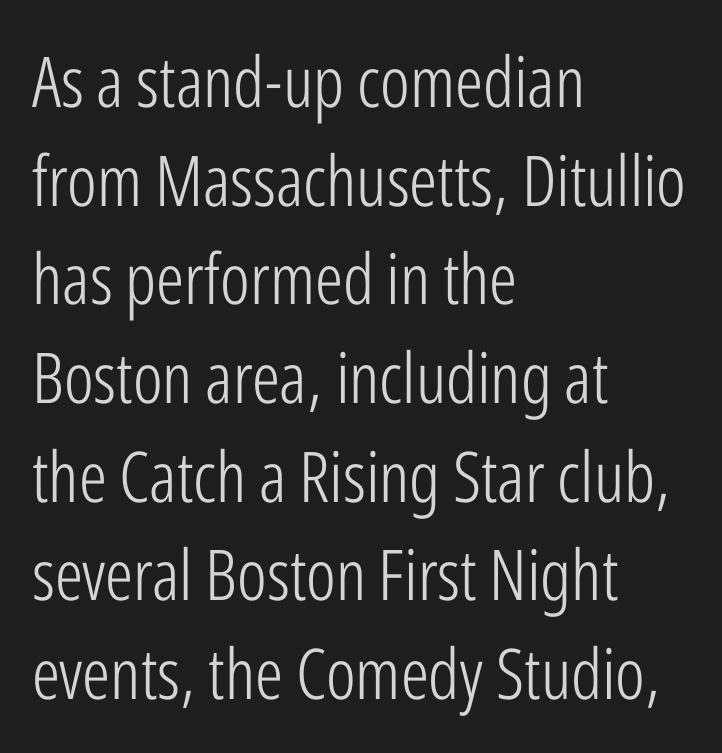
The image shows 70 px light, condensed sans-serif type, upright; set left-aligned, normal line spacing (1.41x), normal letter spacing, not underlined; low stroke contrast and a medium x-height.
